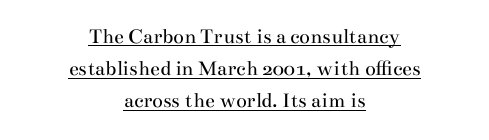
The image shows 22 px text type, upright; set centered, normal line spacing (1.46x), normal letter spacing, underlined.
